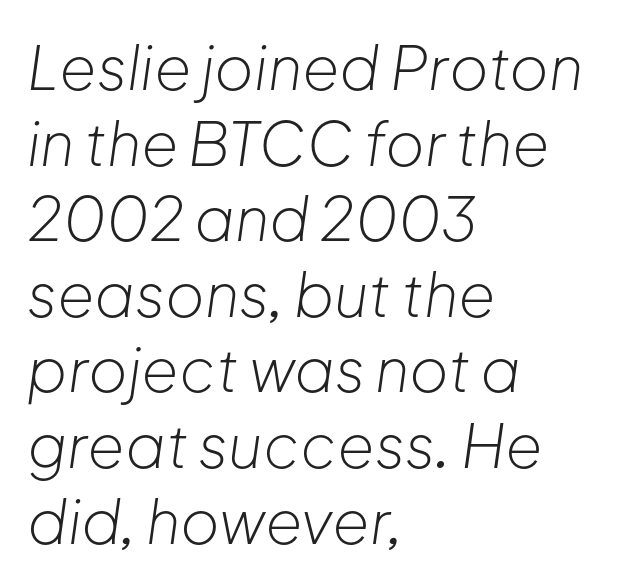
The image shows 60 px light type, italic (leaning right); set left-aligned, normal line spacing (1.26x), normal letter spacing, not underlined; low stroke contrast and a medium x-height.
